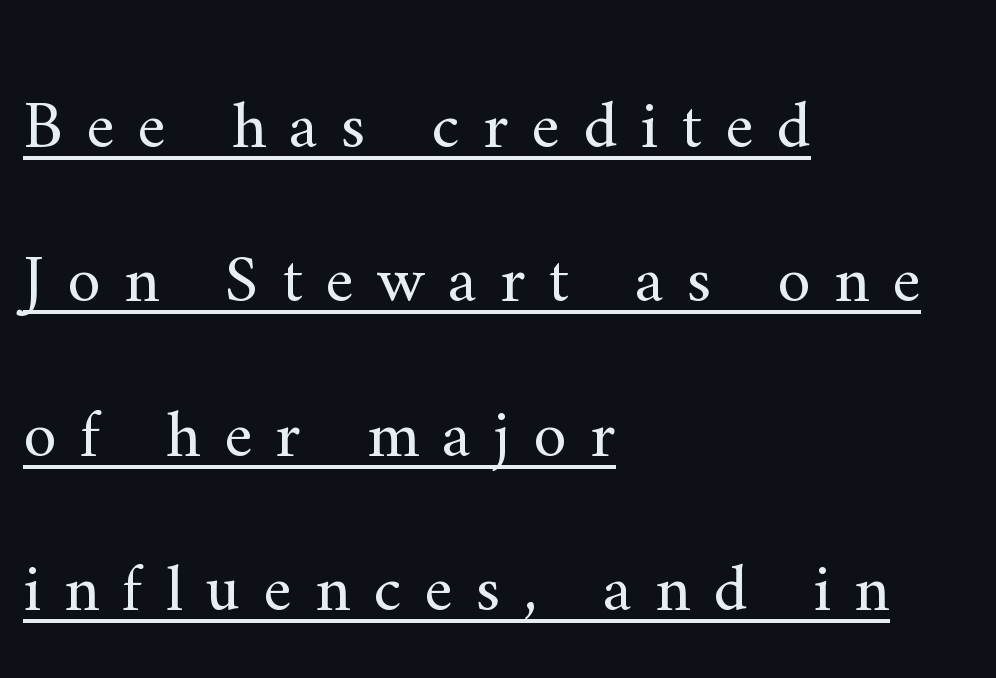
The glyphs in this specimen are seriffed. Descenders here cross a horizontal rule under the line. Inter-character spacing is expanded well beyond the font's built-in metrics. The block of text is sparse from top to bottom, with ample space between rows. Stem width sits at or under what a default text font uses.
